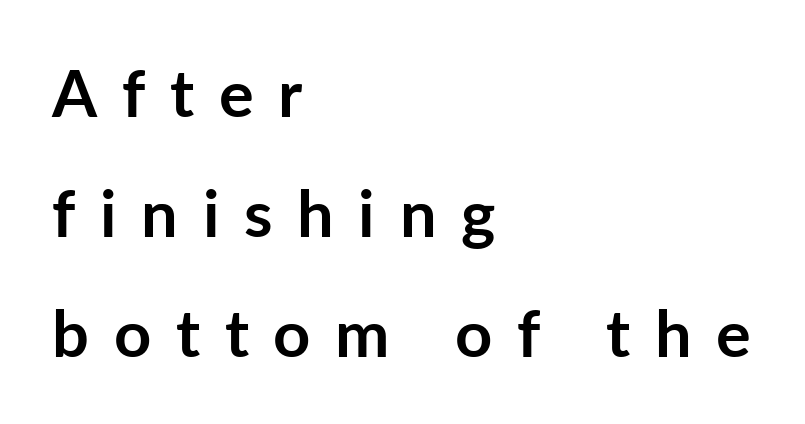
The image shows 65 px semibold sans-serif type, upright; set left-aligned, line spacing 1.85x, unusually wide letter spacing (+0.38 em), not underlined; low stroke contrast and a medium x-height.
